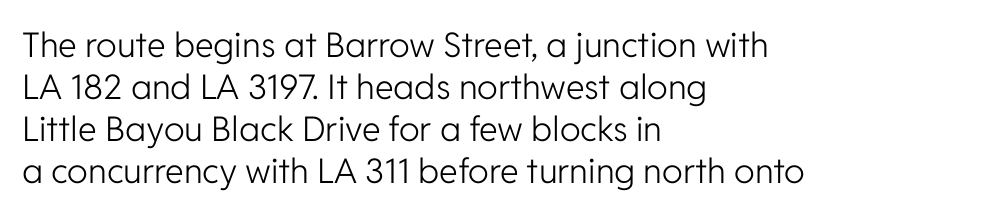
The setting favours the left margin, as ordinary paragraphs usually do. Glance below the letters and you will spot only blank space. A light-to-regular cut is what we see here. Default kerning and tracking; the words read as compact shapes. Spacing verdict: proportional, widths tailored to each character. The glyphs in this specimen are sans serif.
